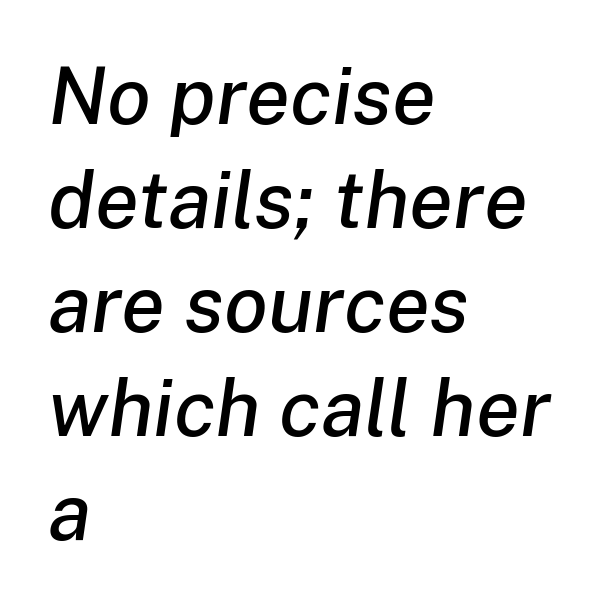
Q: Is the text italic (slanted)? A: Yes, it leans right by about 8 degrees.
Q: Is the text underlined? A: No.
Q: How is the paragraph aligned? A: Left-aligned.
Q: Is the spacing between letters normal or unusually wide? A: Normal.
Q: Is the spacing between lines tight, normal or loose? A: Normal.
Q: Width (condensed, normal, or wide)? A: Normal.
Q: Stroke contrast? A: Low.
Q: x-height? A: Medium.
Q: Monospaced? A: No.
